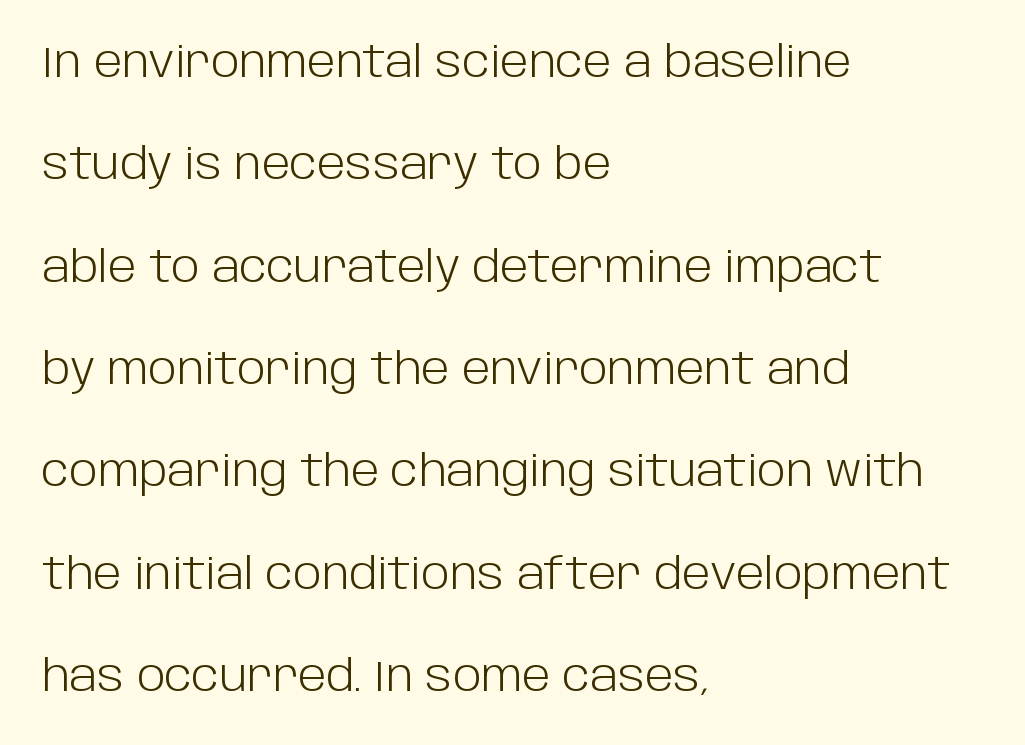
{"serif": "no", "italic": "no", "bold": "no", "weight": "light", "width": "normal", "stroke_contrast": "low", "x_height": "large", "monospaced": "no", "underline": "no", "align": "left", "line_spacing": "loose", "line_spacing_ratio": 2.38, "letter_spacing": "normal", "letter_spacing_em": 0.0, "glyph_px": 43}
